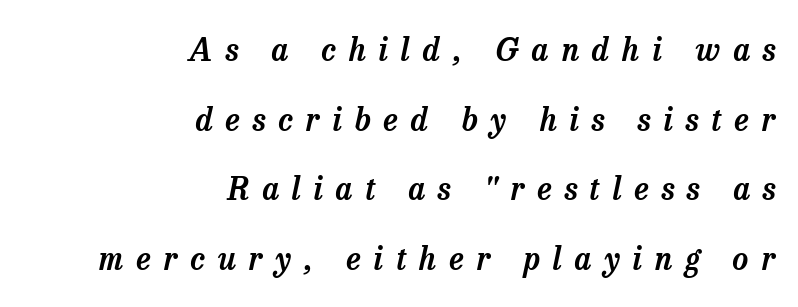
The image shows 31 px serif type, italic (leaning right); set right-aligned, loose line spacing (2.25x), unusually wide letter spacing (+0.41 em), not underlined; low stroke contrast and a medium x-height.
